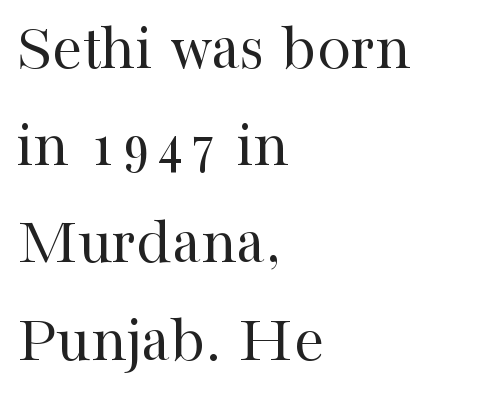
{"serif": "yes", "italic": "no", "bold": "no", "weight": "regular", "width": "normal", "stroke_contrast": "high", "x_height": "medium", "monospaced": "no", "underline": "no", "align": "left", "line_spacing": "normal", "line_spacing_ratio": 1.43, "letter_spacing": "normal", "letter_spacing_em": 0.0, "glyph_px": 68}
